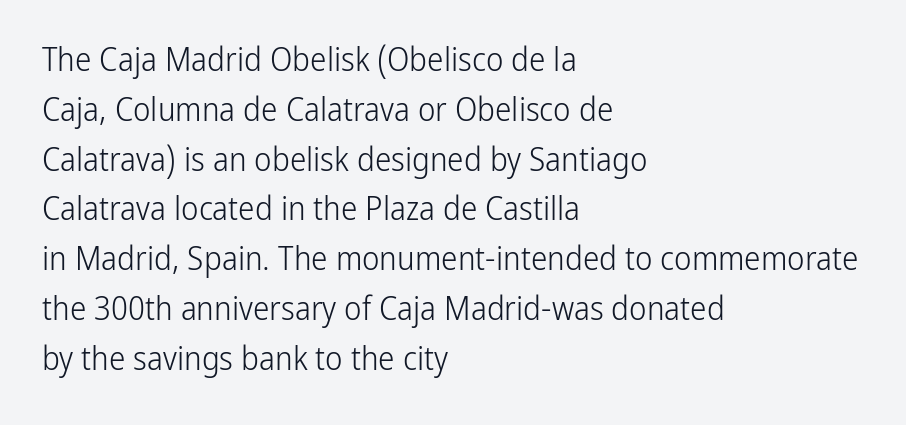
The image shows 33 px light, condensed sans-serif type, upright; set left-aligned, normal line spacing (1.51x), normal letter spacing, not underlined; low stroke contrast and a medium x-height.
